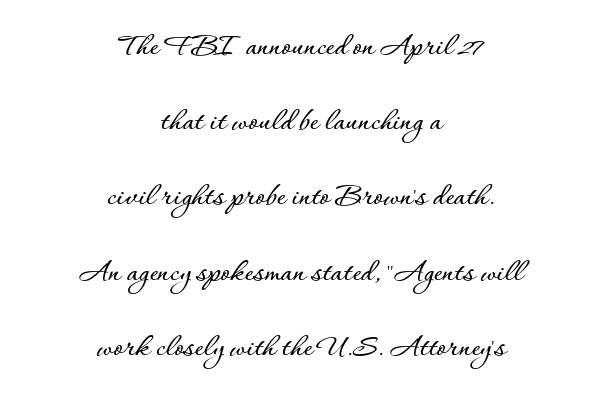
{"width": "normal", "stroke_contrast": "low", "x_height": "small", "monospaced": "no", "underline": "no", "align": "center", "line_spacing": "loose", "line_spacing_ratio": 2.28, "letter_spacing": "normal", "letter_spacing_em": 0.0, "glyph_px": 33}
